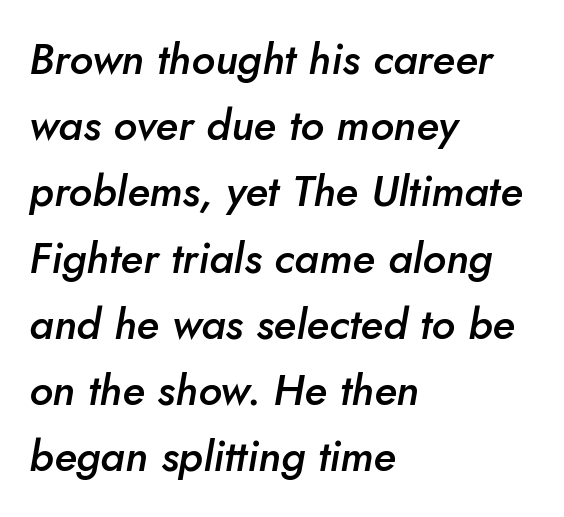
Q: Is the text bold? A: Semi-bold.
Q: Is the text italic (slanted)? A: Yes, it leans right by about 10 degrees.
Q: Is the text underlined? A: No.
Q: How is the paragraph aligned? A: Left-aligned.
Q: Is the spacing between letters normal or unusually wide? A: Normal.
Q: Is the spacing between lines tight, normal or loose? A: Normal.
Q: Width (condensed, normal, or wide)? A: Normal.
Q: Stroke contrast? A: Low.
Q: x-height? A: Small.
Q: Monospaced? A: No.
